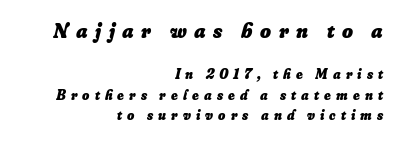
Q: Is the text bold? A: Yes.
Q: Is the text italic (slanted)? A: Yes, it leans right by about 16 degrees.
Q: Is the text underlined? A: No.
Q: How is the paragraph aligned? A: Right-aligned.
Q: Is the spacing between letters normal or unusually wide? A: Unusually wide.
Q: Is the spacing between lines tight, normal or loose? A: Normal.
Q: Which block of text is set in a larger size, the first (top) or the second (bottom)? A: The first (top) one.
